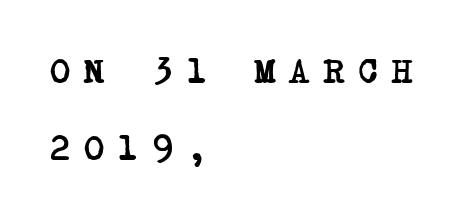
Q: Is the text bold? A: Yes.
Q: Is the typeface a serif or a sans-serif typeface? A: Serif.
Q: Is the text underlined? A: No.
Q: How is the paragraph aligned? A: Left-aligned.
Q: Is the spacing between letters normal or unusually wide? A: Unusually wide.
Q: Is the spacing between lines tight, normal or loose? A: Loose.
Q: Width (condensed, normal, or wide)? A: Condensed.
Q: Stroke contrast? A: Low.
Q: x-height? A: Large.
